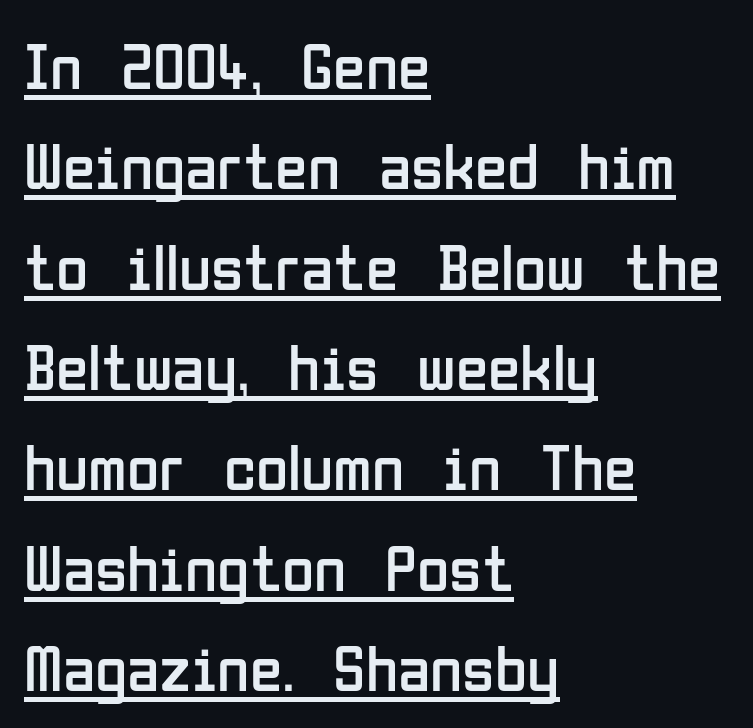
The image shows 66 px regular-weight, condensed sans-serif type, upright; set left-aligned, normal line spacing (1.52x), normal letter spacing, underlined; low stroke contrast and a medium x-height.
